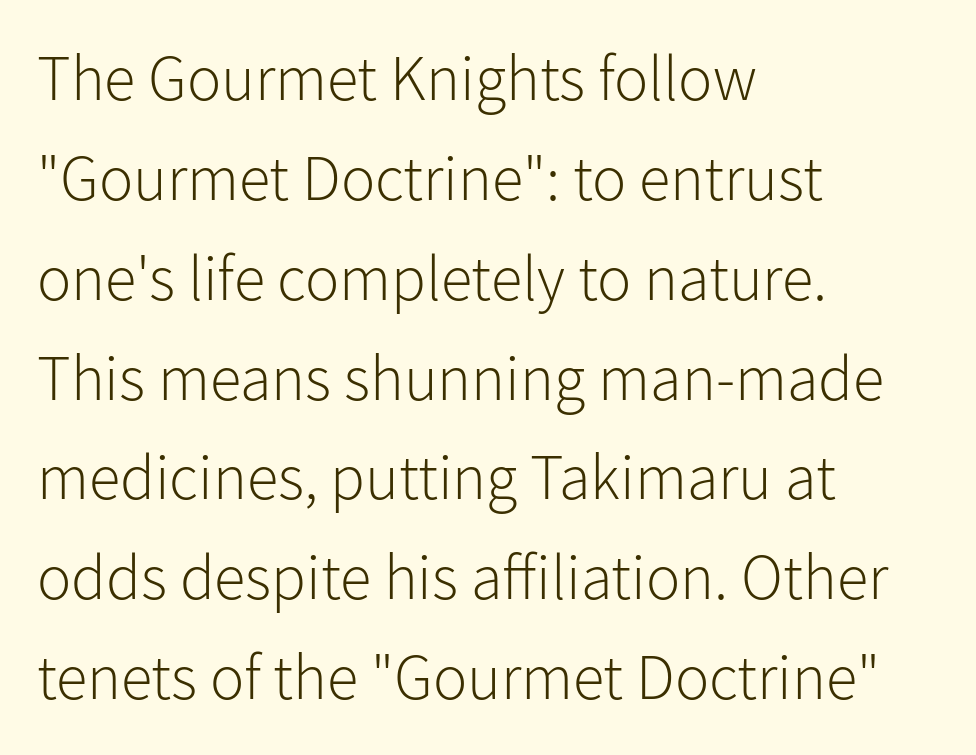
The image shows 64 px light sans-serif type, upright; set left-aligned, normal line spacing (1.56x), normal letter spacing, not underlined; low stroke contrast and a medium x-height.
